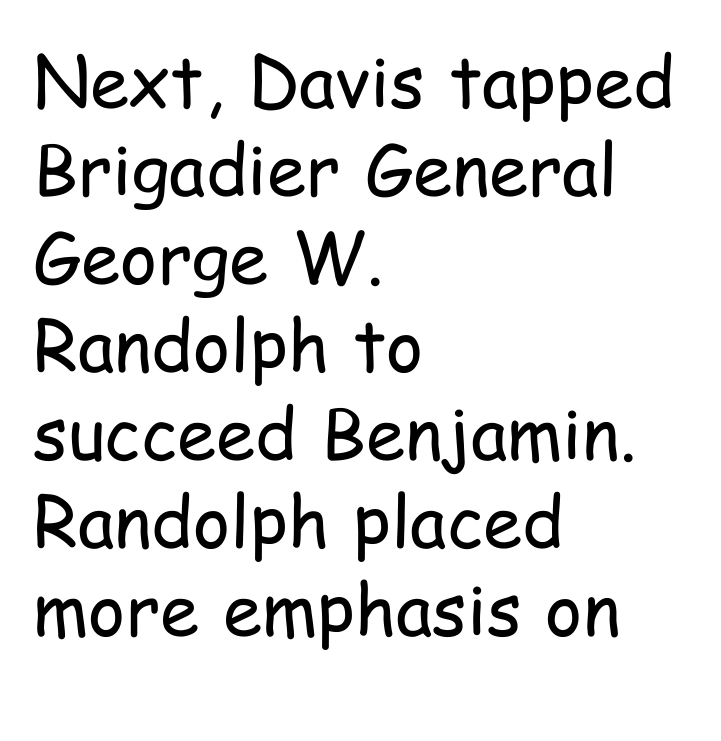
Which margin do the lines hug? The left one — the right edge is uneven. Character widths vary here, with narrow letters taking less room than wide ones. Every character sits straight up, as roman type does. In terms of letterspacing, this is plain default setting. Each stroke keeps to a modest, everyday thickness or less.
